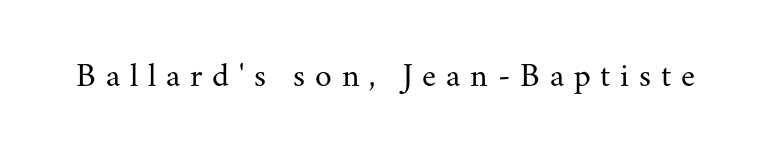
Q: Is the text bold? A: No.
Q: Is the text italic (slanted)? A: No, it is upright.
Q: Is the typeface a serif or a sans-serif typeface? A: Serif.
Q: Is the text underlined? A: No.
Q: Is the spacing between letters normal or unusually wide? A: Unusually wide.
Q: Width (condensed, normal, or wide)? A: Normal.
Q: Stroke contrast? A: Medium.
Q: x-height? A: Small.
Q: Monospaced? A: No.
